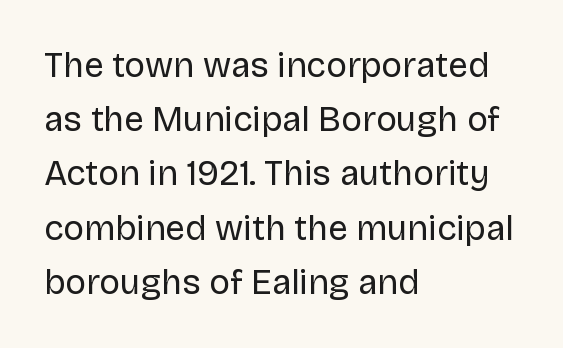
Q: Is the text bold? A: No.
Q: Is the text italic (slanted)? A: No, it is upright.
Q: Is the typeface a serif or a sans-serif typeface? A: Sans-serif.
Q: Is the text underlined? A: No.
Q: How is the paragraph aligned? A: Left-aligned.
Q: Is the spacing between letters normal or unusually wide? A: Normal.
Q: Is the spacing between lines tight, normal or loose? A: Normal.
Q: Width (condensed, normal, or wide)? A: Normal.
Q: Stroke contrast? A: Low.
Q: x-height? A: Large.
Q: Monospaced? A: No.
